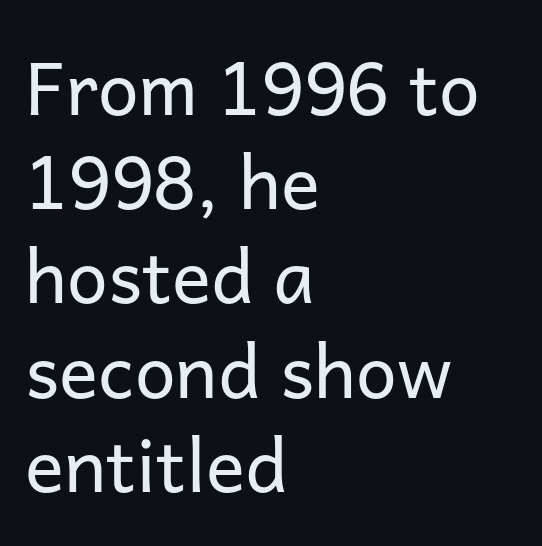
The image shows 73 px regular-weight sans-serif type, upright; set left-aligned, normal line spacing (1.29x), normal letter spacing, not underlined; low stroke contrast and a medium x-height.
